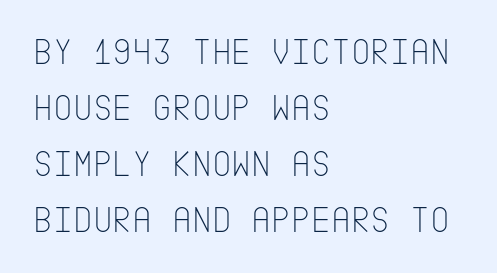
Q: Is the text bold? A: No.
Q: Is the text italic (slanted)? A: No, it is upright.
Q: Is the typeface a serif or a sans-serif typeface? A: Sans-serif.
Q: Is the text underlined? A: No.
Q: How is the paragraph aligned? A: Left-aligned.
Q: Is the spacing between letters normal or unusually wide? A: Normal.
Q: Is the spacing between lines tight, normal or loose? A: Normal.
Q: Width (condensed, normal, or wide)? A: Condensed.
Q: Stroke contrast? A: Low.
Q: x-height? A: Large.
